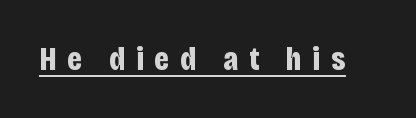
{"serif": "no", "italic": "no", "bold": "yes", "weight": "bold", "width": "condensed", "stroke_contrast": "low", "x_height": "large", "monospaced": "no", "underline": "yes", "letter_spacing": "wide", "letter_spacing_em": 0.32, "glyph_px": 33}
